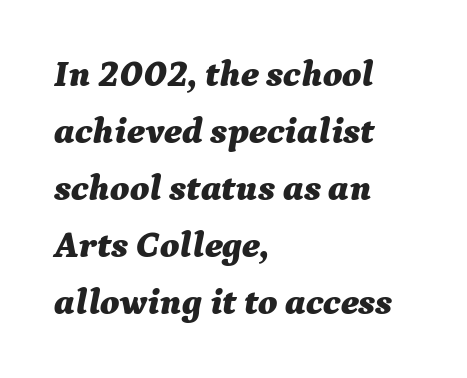
Q: Is the text bold? A: Yes.
Q: Is the text italic (slanted)? A: Yes, it leans right by about 9 degrees.
Q: Is the text underlined? A: No.
Q: How is the paragraph aligned? A: Left-aligned.
Q: Is the spacing between letters normal or unusually wide? A: Normal.
Q: Is the spacing between lines tight, normal or loose? A: Normal.
Q: Width (condensed, normal, or wide)? A: Normal.
Q: Stroke contrast? A: Medium.
Q: x-height? A: Medium.
Q: Monospaced? A: No.
